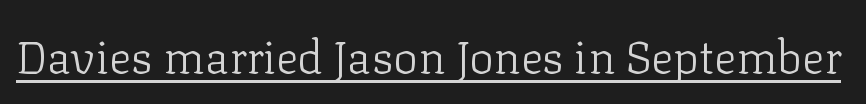
The image shows 46 px light serif type, upright; set normal letter spacing, underlined; low stroke contrast and a medium x-height.
